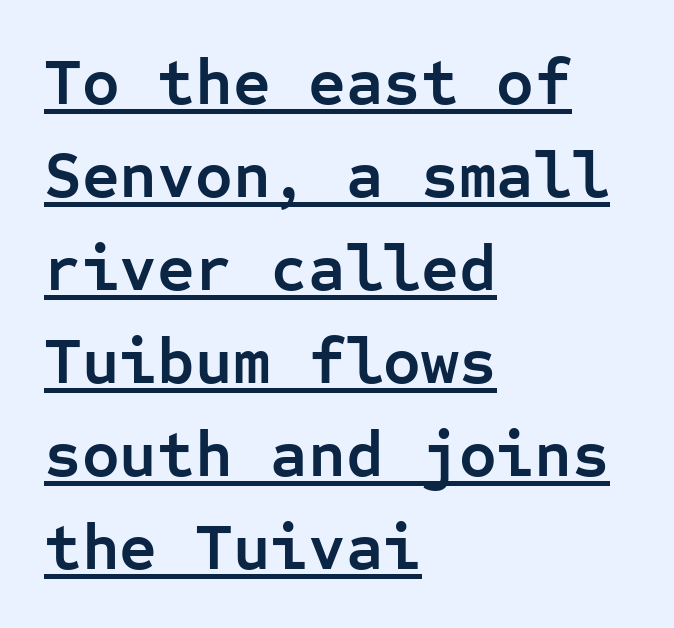
Letter spacing: default. Tall strokes in this sample are plumb rather than angled. The sample has been set heavy, in full bold. Monospaced: the letters line up in strict vertical columns.
